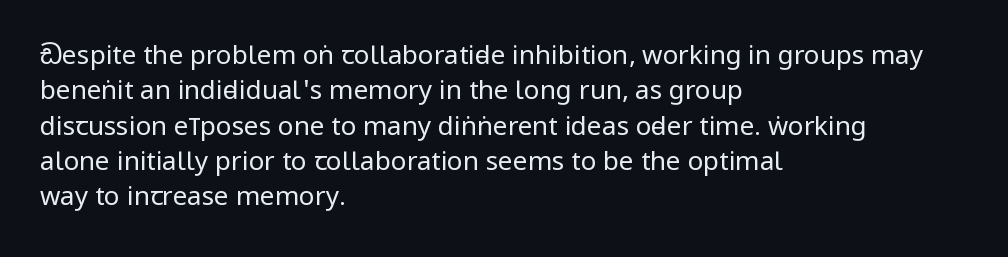
The image shows 26 px text type, upright; set left-aligned, normal line spacing (1.36x), normal letter spacing, not underlined.
